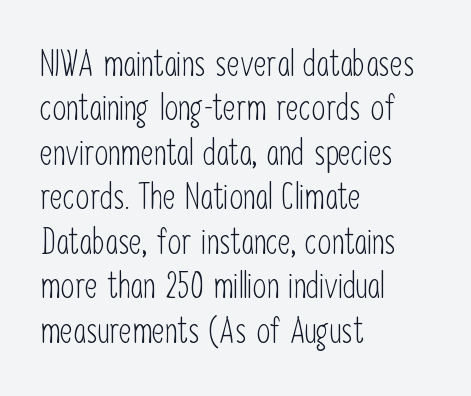
Varying glyph widths throughout — classic text-font behaviour. These lines are composed in type without serifs. Vertical spacing — default. Leftover space on each line is placed entirely after the last word.
